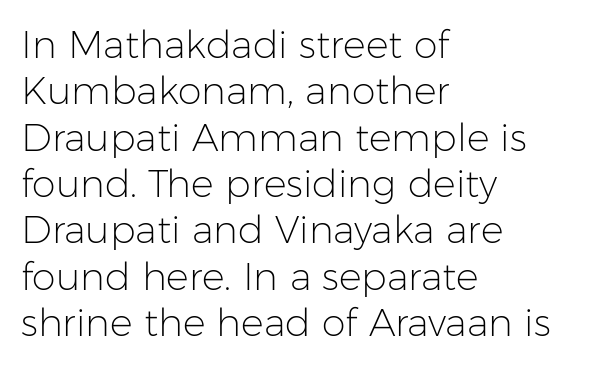
The type is set solid horizontally, with unmodified tracking. The rendering anchors every line to the left-hand side. Each row of text sits above clean, open space. Note: no serifs on the glyphs.
